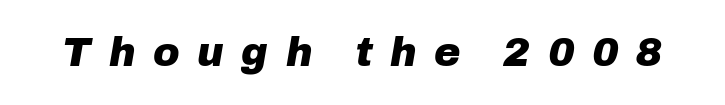
The image shows 40 px heavy type, italic (leaning right); set unusually wide letter spacing (+0.44 em), not underlined; low stroke contrast and a medium x-height.
